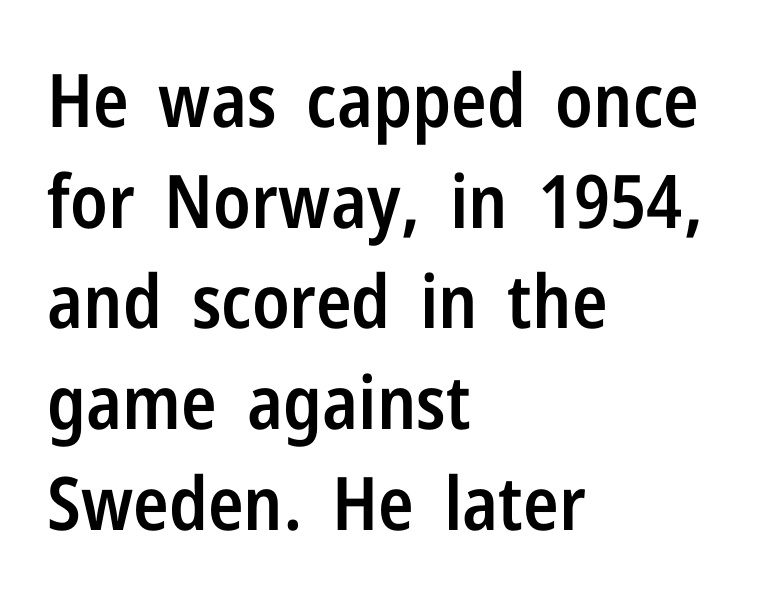
Q: Is the text bold? A: Semi-bold.
Q: Is the text italic (slanted)? A: No, it is upright.
Q: Is the typeface a serif or a sans-serif typeface? A: Sans-serif.
Q: Is the text underlined? A: No.
Q: How is the paragraph aligned? A: Left-aligned.
Q: Is the spacing between letters normal or unusually wide? A: Normal.
Q: Is the spacing between lines tight, normal or loose? A: Normal.
Q: Width (condensed, normal, or wide)? A: Condensed.
Q: Stroke contrast? A: Low.
Q: x-height? A: Medium.
Q: Monospaced? A: No.
